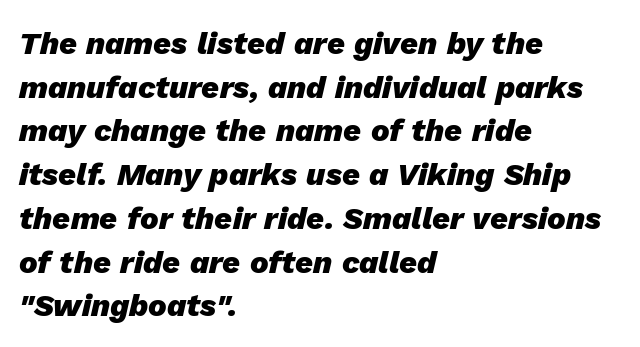
{"italic": "yes", "lean": "right", "slant_degrees": 13, "bold": "yes", "weight": "heavy", "width": "normal", "stroke_contrast": "low", "x_height": "medium", "monospaced": "no", "underline": "no", "align": "left", "line_spacing": "normal", "line_spacing_ratio": 1.41, "letter_spacing": "normal", "letter_spacing_em": 0.0, "glyph_px": 31}
